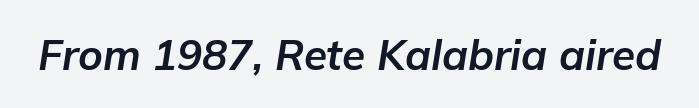
In terms of posture, this sample is oblique. Here the designer chose a conventional face with non-uniform glyph widths. As a designer I'd log this as weight 700, bold. The horizontal fit of the characters is conventional and even.
